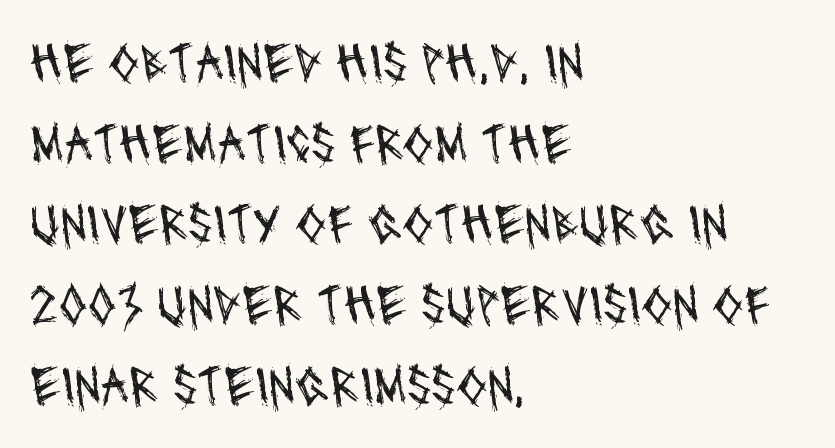
Q: Is the text bold? A: No.
Q: Is the typeface a serif or a sans-serif typeface? A: Sans-serif.
Q: Is the text underlined? A: No.
Q: How is the paragraph aligned? A: Left-aligned.
Q: Is the spacing between letters normal or unusually wide? A: Normal.
Q: Is the spacing between lines tight, normal or loose? A: Normal.
Q: Width (condensed, normal, or wide)? A: Condensed.
Q: Stroke contrast? A: Medium.
Q: x-height? A: Large.
Q: Monospaced? A: No.
